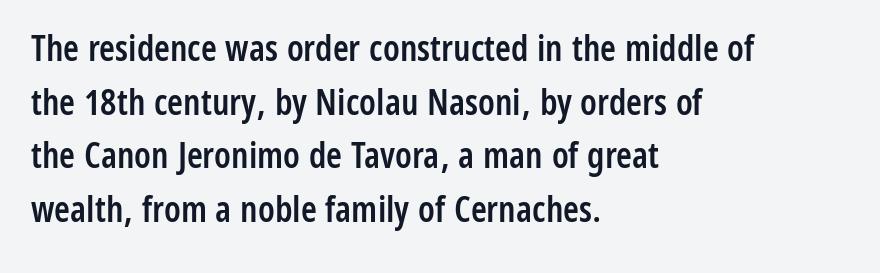
The image shows 36 px semibold, condensed sans-serif type, upright; set left-aligned, normal line spacing (1.49x), normal letter spacing, not underlined; low stroke contrast and a medium x-height.
